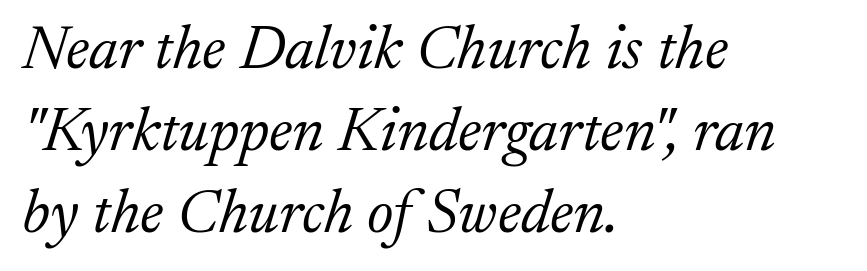
{"serif": "yes", "italic": "yes", "lean": "right", "slant_degrees": 17, "bold": "no", "weight": "light", "width": "normal", "stroke_contrast": "low", "x_height": "medium", "monospaced": "no", "underline": "no", "align": "left", "line_spacing": "normal", "line_spacing_ratio": 1.32, "letter_spacing": "normal", "letter_spacing_em": 0.0, "glyph_px": 62}
